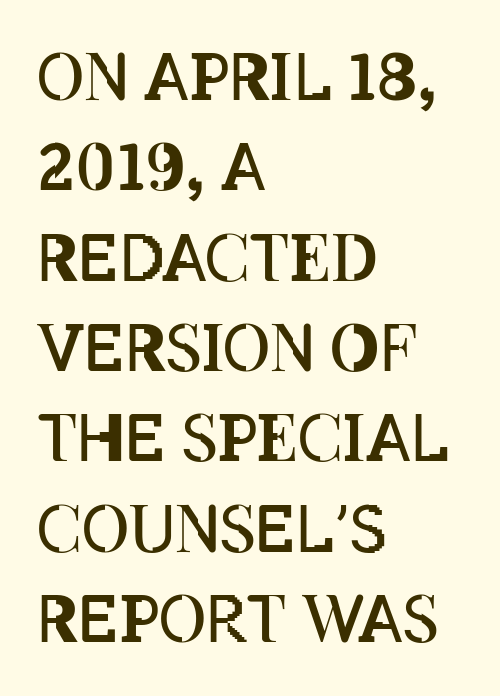
Descender tails drop into unmarked territory. Compared with a centered layout, this one pins lines to the left instead. Characters remain perfectly vertical along every line. Normally led — the rows are evenly, conventionally spaced. The face used here is rendered with its standard letterfit.
